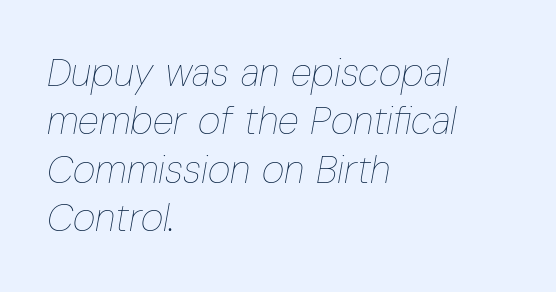
Ink coverage per letter is moderate at most. The paragraph shown leans on its left margin. Between one letter and the next there's only the usual sliver of space. The specimen reads as italic at a glance. The passage shown is not underscored anywhere.
